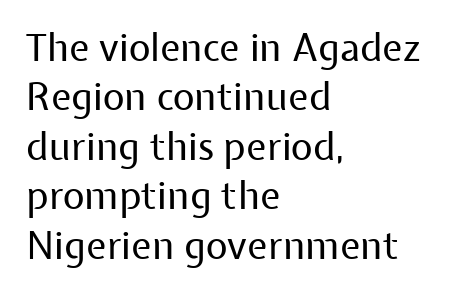
The image shows 38 px regular-weight sans-serif type, upright; set left-aligned, normal line spacing (1.3x), normal letter spacing, not underlined; low stroke contrast and a medium x-height.
